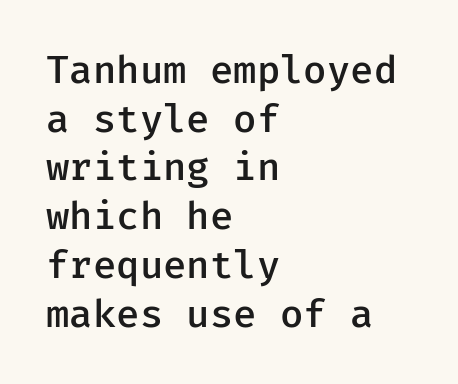
Q: Is the text bold? A: Semi-bold.
Q: Is the text italic (slanted)? A: No, it is upright.
Q: Is the typeface a serif or a sans-serif typeface? A: Sans-serif.
Q: Is the text underlined? A: No.
Q: How is the paragraph aligned? A: Left-aligned.
Q: Is the spacing between letters normal or unusually wide? A: Normal.
Q: Is the spacing between lines tight, normal or loose? A: Normal.
Q: Width (condensed, normal, or wide)? A: Normal.
Q: Stroke contrast? A: Low.
Q: x-height? A: Medium.
